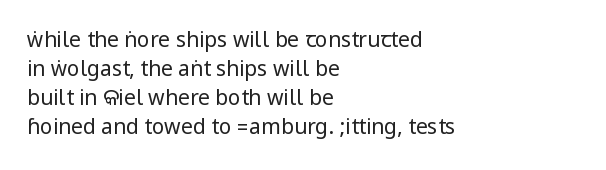
{"italic": "no", "bold": "no", "underline": "no", "align": "left", "line_spacing": "normal", "line_spacing_ratio": 1.38, "letter_spacing": "normal", "letter_spacing_em": 0.0, "glyph_px": 21}
